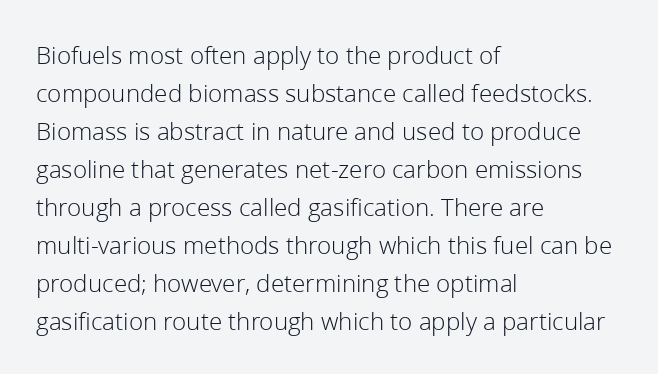
The image shows 26 px text type, upright; set left-aligned, normal line spacing (1.46x), normal letter spacing, not underlined.
